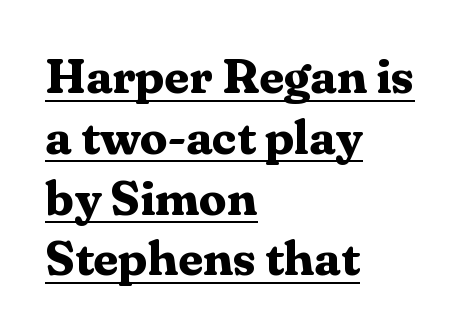
The image shows 49 px bold serif type, upright; set left-aligned, line spacing 1.24x, normal letter spacing, underlined; medium stroke contrast and a medium x-height.
